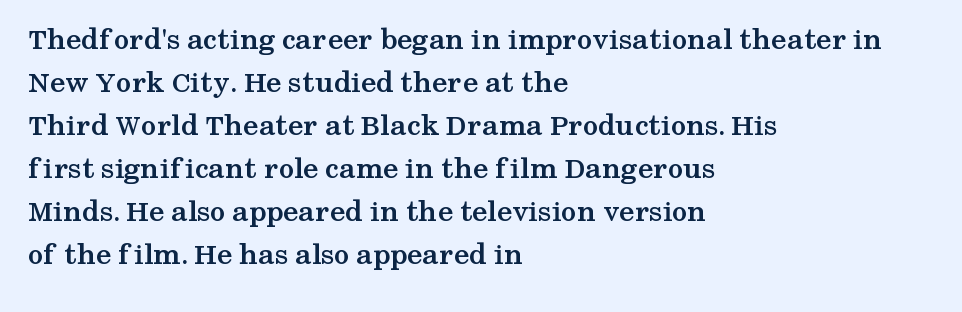
You could call the tracking neutral — neither tight nor loose. Compared with an ordinary text face, these strokes are far heavier — a full bold. In terms of posture, this sample is upright. The words here are not underlined. Note the varied advance widths — an 'i' is clearly narrower than an 'm'. Each letter's strokes conclude with small projecting serifs.
